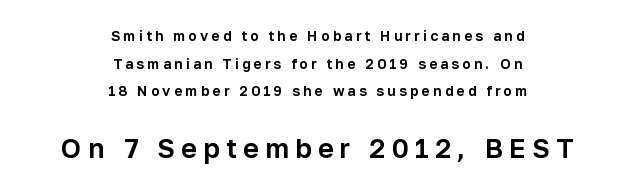
Q: Is the text italic (slanted)? A: No, it is upright.
Q: Is the text underlined? A: No.
Q: How is the paragraph aligned? A: Centered.
Q: Is the spacing between letters normal or unusually wide? A: Unusually wide.
Q: Is the spacing between lines tight, normal or loose? A: Loose.
Q: Which block of text is set in a larger size, the first (top) or the second (bottom)? A: The second (bottom) one.
